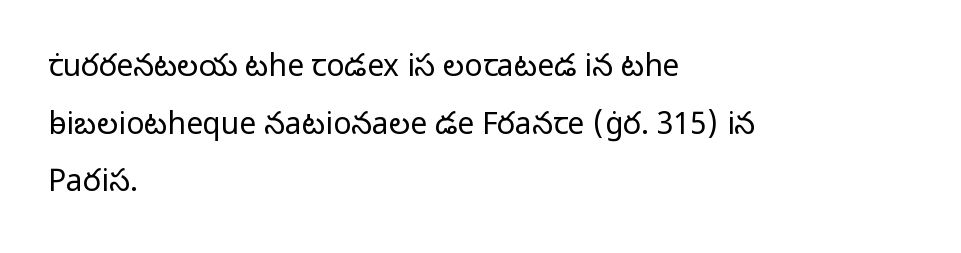
{"serif": "no", "italic": "no", "bold": "no", "weight": "light", "width": "normal", "stroke_contrast": "low", "x_height": "medium", "monospaced": "no", "underline": "no", "align": "left", "line_spacing": "loose", "line_spacing_ratio": 1.92, "letter_spacing": "normal", "letter_spacing_em": 0.0, "glyph_px": 30}
